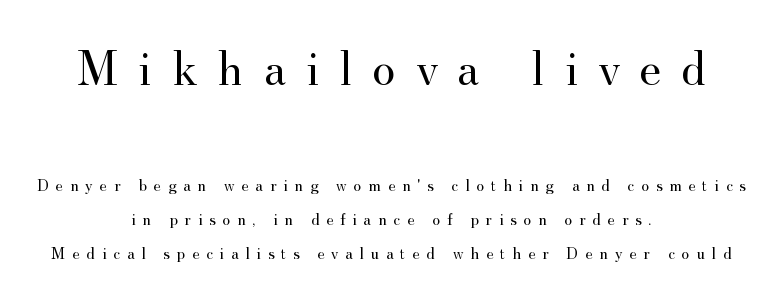
{"serif": "yes", "italic": "no", "bold": "no", "weight": "regular", "width": "normal", "stroke_contrast": "medium", "x_height": "small", "monospaced": "no", "underline": "no", "align": "center", "line_spacing": "loose", "line_spacing_ratio": 1.99, "letter_spacing": "wide", "letter_spacing_em": 0.4, "larger_block": "first", "size_ratio": 2.94, "glyph_px": 50}
